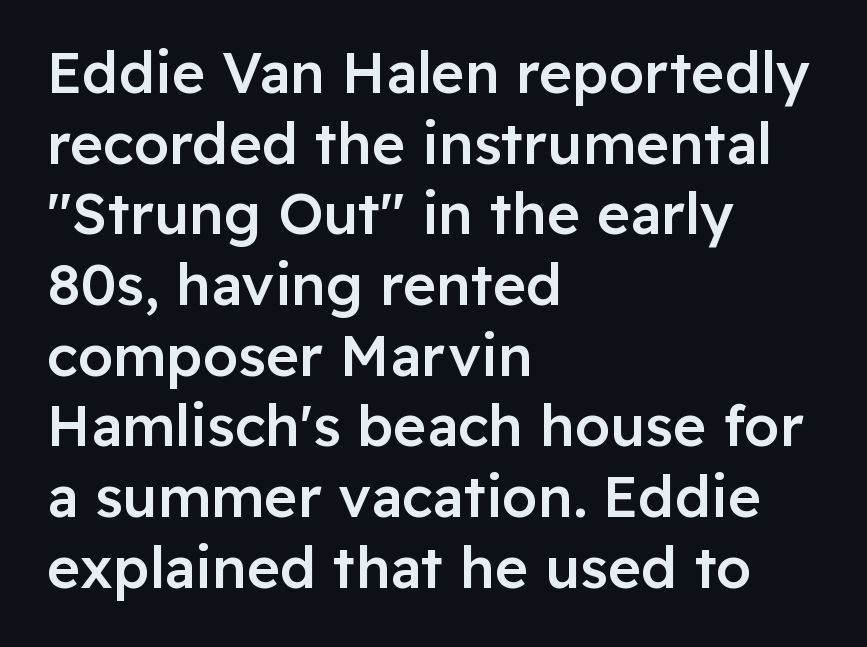
The image shows 57 px semibold sans-serif type, upright; set left-aligned, line spacing 1.24x, normal letter spacing, not underlined; low stroke contrast and a medium x-height.
